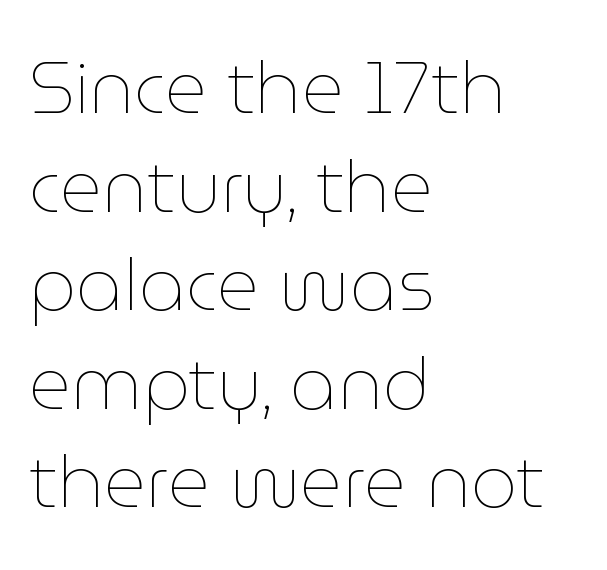
A typesetter would call this leading conventional body-copy spacing. Proportional: the letters do not fall into vertical columns. The letterforms sit shoulder to shoulder at normal distance. The lettering stays uniformly vertical, giving the passage a roman look. Teacher's note: observe the even left margin — that is flush-left alignment. No letter is thick-stroked: the sample isn't bold.
